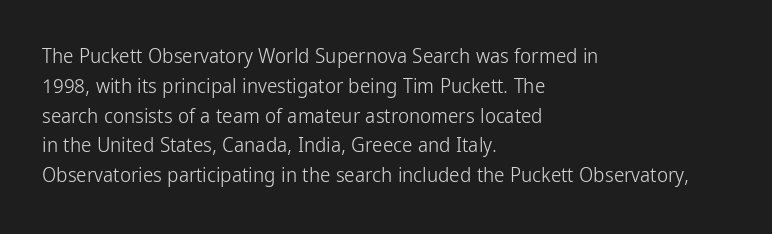
The image shows 21 px text type, upright; set left-aligned, normal line spacing (1.42x), normal letter spacing, not underlined.
